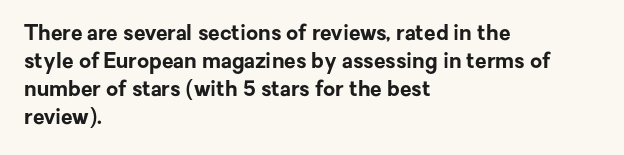
Anything drawn beneath the words? Only blank space. Evenly set lines give the paragraph a standard silhouette. In CSS terms this would be text-align: left. The font's upright variant was chosen for this text. Strokes here are thick enough to call this a true bold.
